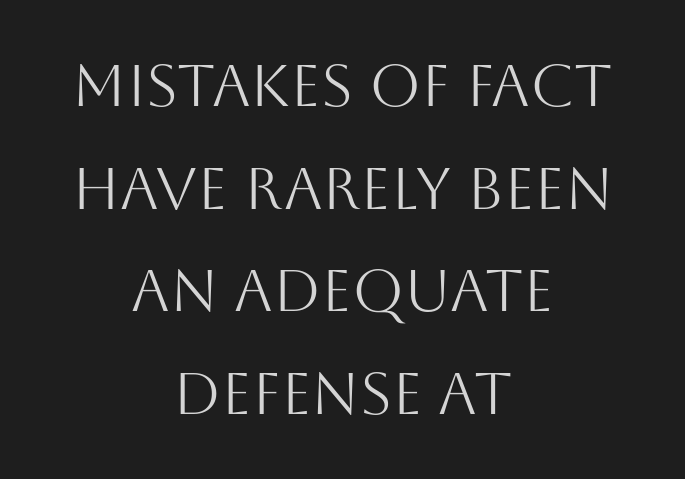
{"serif": "no", "italic": "no", "bold": "no", "weight": "light", "width": "normal", "stroke_contrast": "medium", "x_height": "large", "monospaced": "no", "underline": "no", "align": "center", "line_spacing_ratio": 1.74, "letter_spacing": "normal", "letter_spacing_em": 0.0, "glyph_px": 59}
